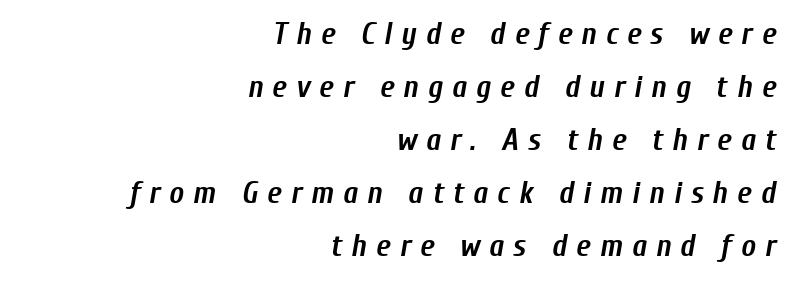
{"italic": "yes", "lean": "right", "slant_degrees": 10, "bold": "yes", "weight": "semibold", "width": "condensed", "stroke_contrast": "low", "x_height": "medium", "monospaced": "no", "underline": "no", "align": "right", "line_spacing_ratio": 1.71, "letter_spacing": "wide", "letter_spacing_em": 0.29, "glyph_px": 31}
